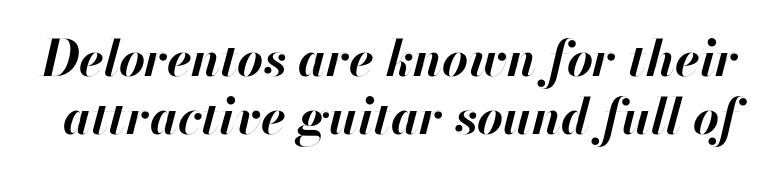
{"italic": "yes", "lean": "right", "slant_degrees": 13, "bold": "yes", "weight": "bold", "width": "normal", "stroke_contrast": "high", "x_height": "small", "monospaced": "no", "underline": "no", "line_spacing_ratio": 1.16, "letter_spacing": "normal", "letter_spacing_em": 0.0, "glyph_px": 50}
